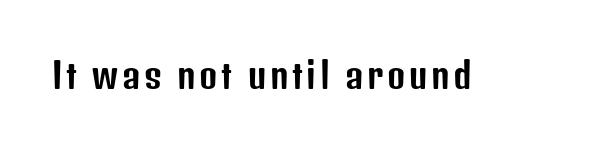
The image shows 35 px condensed sans-serif type, upright; set not underlined; low stroke contrast and a medium x-height.
